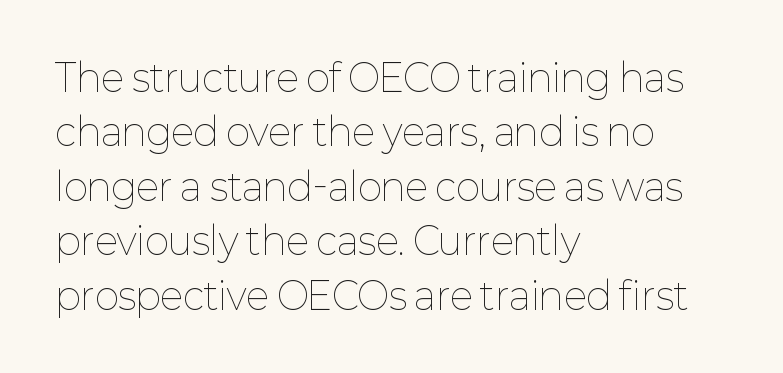
Note the varied advance widths — an 'i' is clearly narrower than an 'm'. Underline: absent. Line spacing here is normal. A typesetter would mark this as roman, not italic. Nobody touched the tracking dial on this one.
